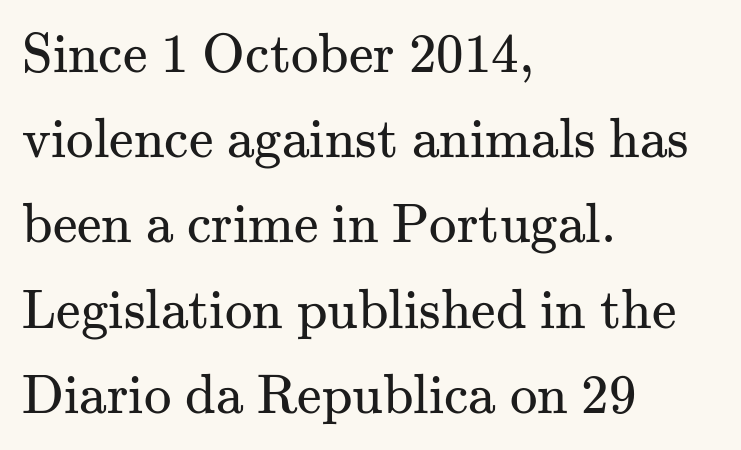
{"serif": "yes", "italic": "no", "bold": "no", "weight": "regular", "width": "normal", "stroke_contrast": "medium", "x_height": "small", "monospaced": "no", "underline": "no", "align": "left", "line_spacing": "normal", "line_spacing_ratio": 1.55, "letter_spacing": "normal", "letter_spacing_em": 0.0, "glyph_px": 55}
